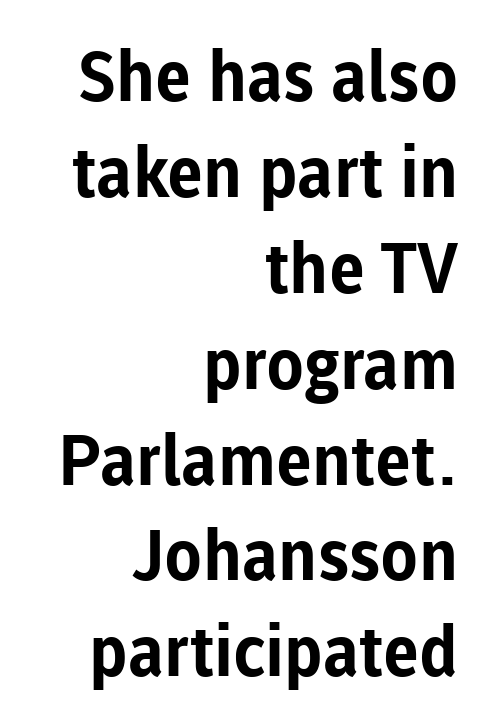
Q: Is the text bold? A: Yes.
Q: Is the text italic (slanted)? A: No, it is upright.
Q: Is the typeface a serif or a sans-serif typeface? A: Sans-serif.
Q: Is the text underlined? A: No.
Q: How is the paragraph aligned? A: Right-aligned.
Q: Is the spacing between letters normal or unusually wide? A: Normal.
Q: Is the spacing between lines tight, normal or loose? A: Normal.
Q: Width (condensed, normal, or wide)? A: Normal.
Q: Stroke contrast? A: Low.
Q: x-height? A: Medium.
Q: Monospaced? A: No.
